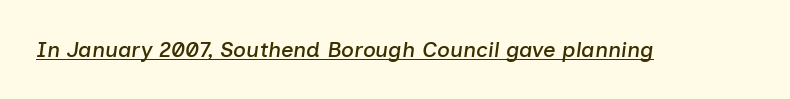
{"italic": "yes", "lean": "right", "slant_degrees": 7, "underline": "yes", "letter_spacing": "normal", "letter_spacing_em": 0.0, "glyph_px": 22}
